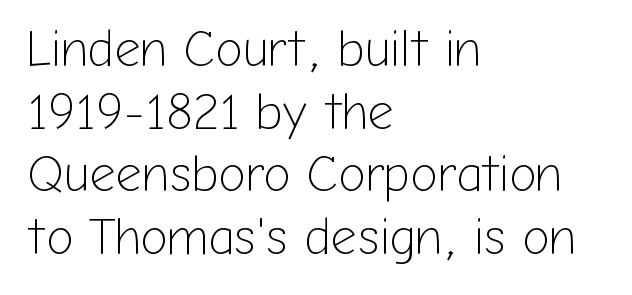
{"serif": "no", "italic": "no", "bold": "no", "weight": "light", "width": "normal", "stroke_contrast": "low", "x_height": "medium", "monospaced": "no", "underline": "no", "align": "left", "line_spacing_ratio": 1.23, "letter_spacing": "normal", "letter_spacing_em": 0.0, "glyph_px": 51}
